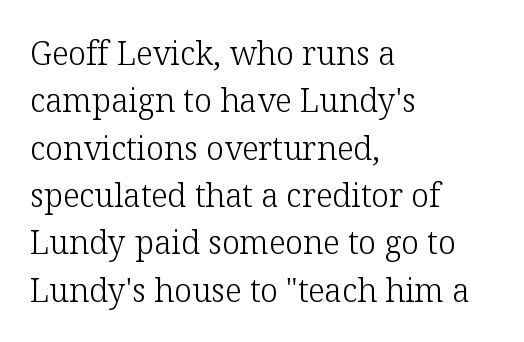
Q: Is the text bold? A: No.
Q: Is the text italic (slanted)? A: No, it is upright.
Q: Is the typeface a serif or a sans-serif typeface? A: Serif.
Q: Is the text underlined? A: No.
Q: How is the paragraph aligned? A: Left-aligned.
Q: Is the spacing between letters normal or unusually wide? A: Normal.
Q: Is the spacing between lines tight, normal or loose? A: Normal.
Q: Width (condensed, normal, or wide)? A: Normal.
Q: Stroke contrast? A: Low.
Q: x-height? A: Medium.
Q: Monospaced? A: No.
